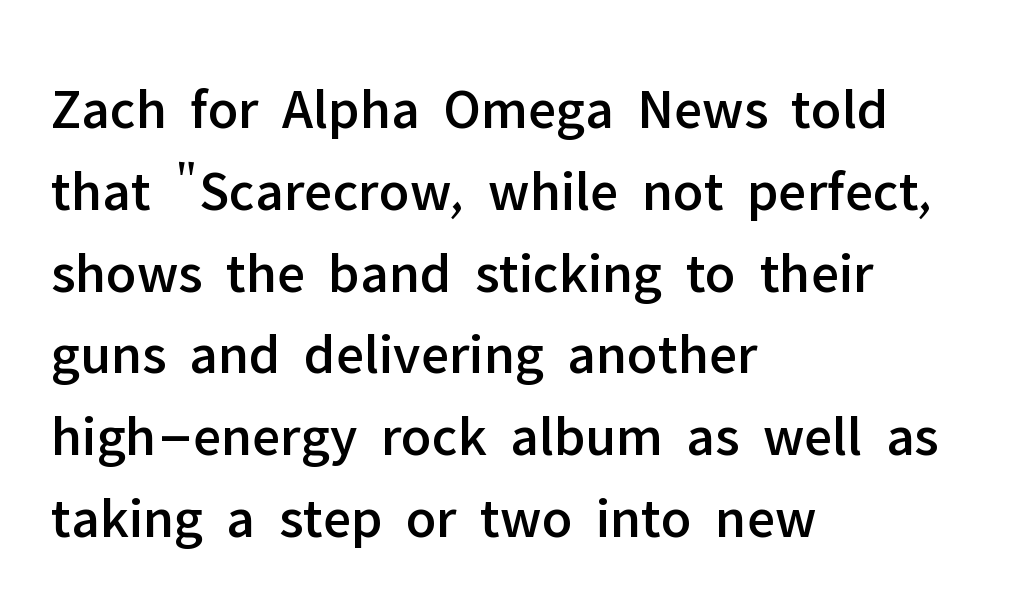
Line starts are locked; line ends wander. Any mark beneath the type? The region is blank. This sample keeps an unexceptional amount of space between lines. The gaps between neighbouring characters are ordinary and unremarkable. A typesetter would call this proportional, since set widths differ per character.
